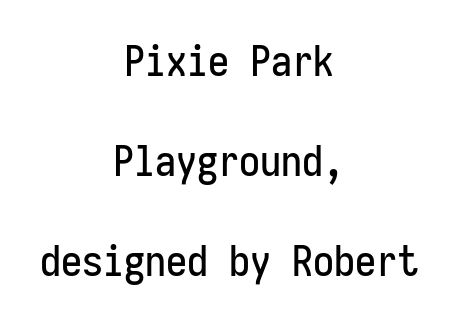
{"serif": "no", "italic": "no", "width": "condensed", "stroke_contrast": "low", "x_height": "medium", "monospaced": "yes", "underline": "no", "align": "center", "line_spacing": "loose", "line_spacing_ratio": 2.38, "letter_spacing": "normal", "letter_spacing_em": 0.0, "glyph_px": 42}
